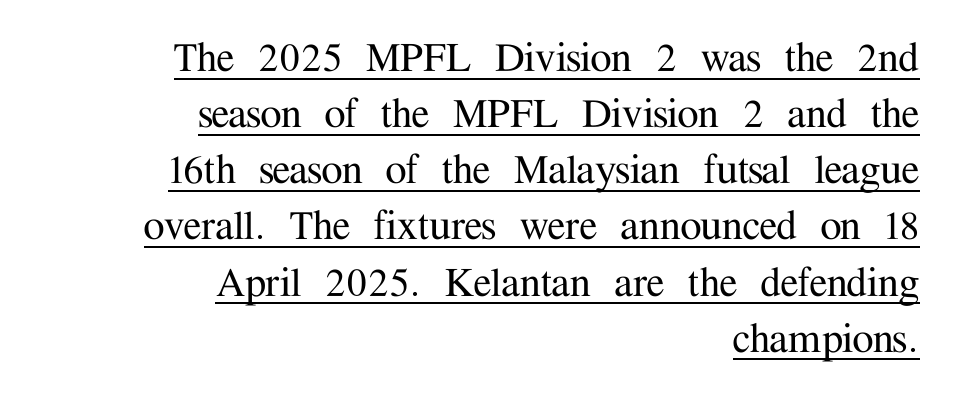
{"serif": "yes", "italic": "no", "width": "normal", "stroke_contrast": "medium", "x_height": "medium", "monospaced": "no", "underline": "yes", "align": "right", "line_spacing_ratio": 1.17, "letter_spacing": "normal", "letter_spacing_em": 0.0, "glyph_px": 48}
